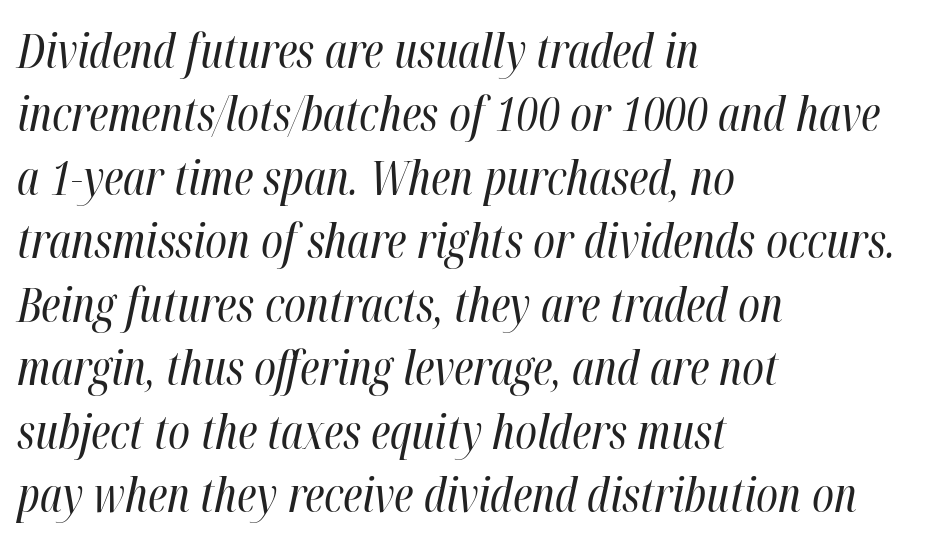
The image shows 47 px regular-weight, condensed type, italic (leaning right); set left-aligned, normal line spacing (1.35x), normal letter spacing, not underlined; high stroke contrast and a medium x-height.
